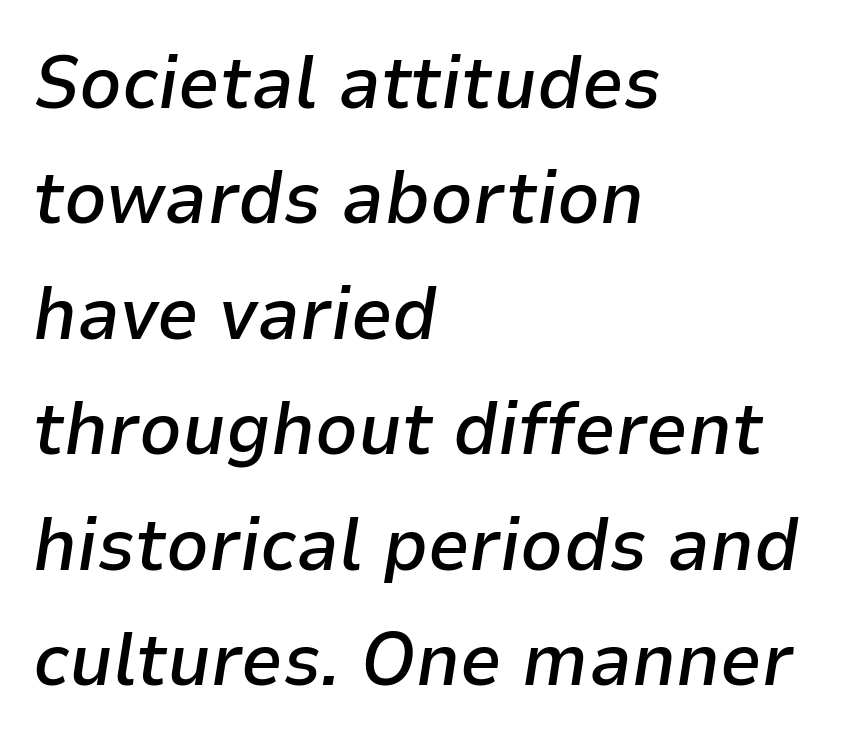
{"italic": "yes", "lean": "right", "slant_degrees": 9, "bold": "semi", "weight": "semibold", "width": "normal", "stroke_contrast": "low", "x_height": "medium", "monospaced": "no", "underline": "no", "align": "left", "line_spacing": "normal", "line_spacing_ratio": 1.56, "letter_spacing": "normal", "letter_spacing_em": 0.0, "glyph_px": 74}
